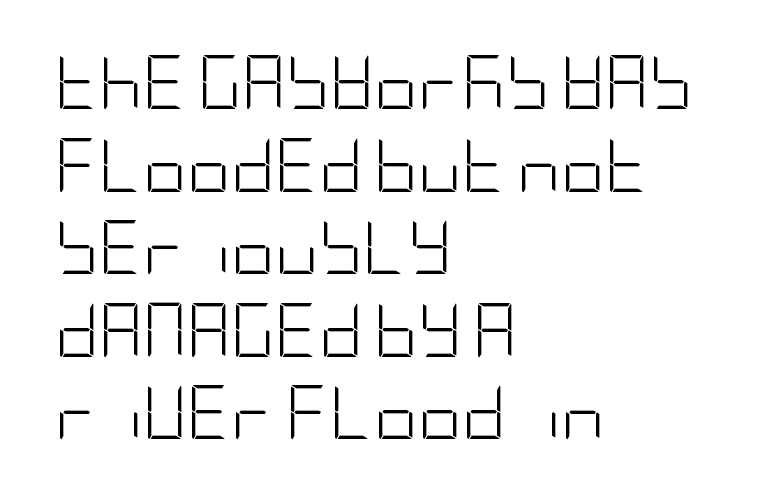
Unlike a traditional serif, this face leaves its strokes unadorned. Is the stroke heavy? The answer is a plain regular-or-lighter. Every row of glyphs begins at an identical x-position on the left. Underline: absent. The type sits square on the baseline with zero lean. In terms of letterspacing, this is plain default setting.
